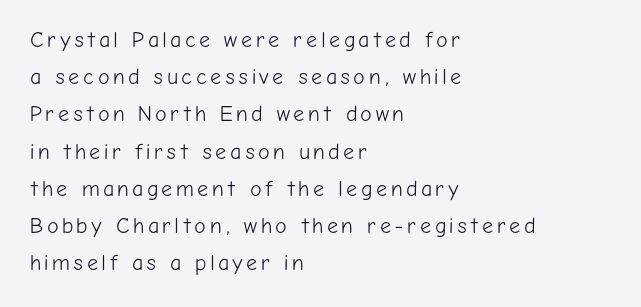
The image shows 22 px text type, upright; set left-aligned, normal line spacing (1.69x), not underlined.
